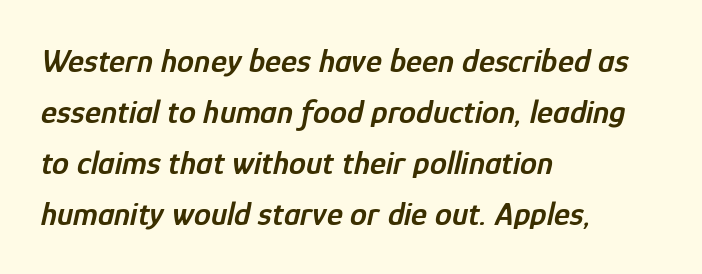
Q: Is the text bold? A: Semi-bold.
Q: Is the text italic (slanted)? A: Yes, it leans right by about 12 degrees.
Q: Is the text underlined? A: No.
Q: How is the paragraph aligned? A: Left-aligned.
Q: Is the spacing between letters normal or unusually wide? A: Normal.
Q: Is the spacing between lines tight, normal or loose? A: Normal.
Q: Width (condensed, normal, or wide)? A: Condensed.
Q: Stroke contrast? A: Low.
Q: x-height? A: Medium.
Q: Monospaced? A: No.
